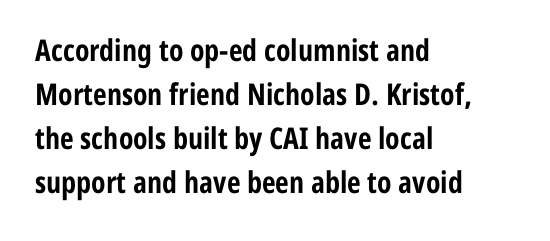
{"serif": "no", "italic": "no", "bold": "yes", "weight": "bold", "width": "condensed", "stroke_contrast": "low", "x_height": "medium", "monospaced": "no", "underline": "no", "align": "left", "line_spacing": "normal", "line_spacing_ratio": 1.47, "letter_spacing": "normal", "letter_spacing_em": 0.0, "glyph_px": 30}
